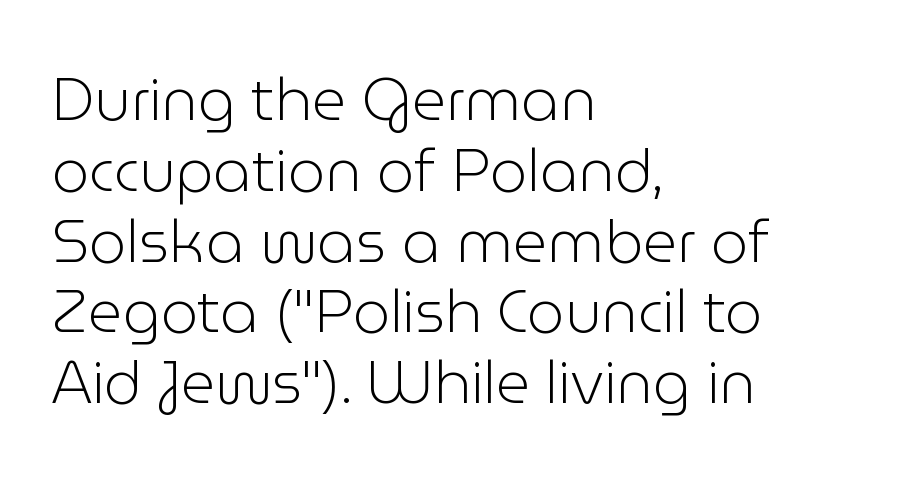
The passage shown is typed in a proportional face where columns would drift. The face used here is a sans, in the tradition of grotesques and geometrics. These lines were composed using upright roman letters. Alignment: flush left. No chunkiness to these letters — they're not bold.
